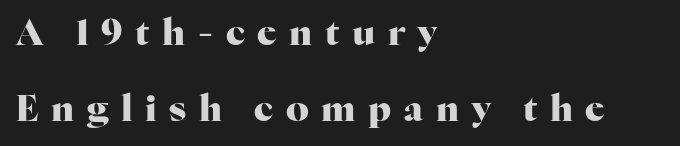
{"serif": "yes", "italic": "no", "bold": "yes", "weight": "heavy", "width": "normal", "stroke_contrast": "high", "x_height": "medium", "monospaced": "no", "underline": "no", "align": "left", "line_spacing": "loose", "line_spacing_ratio": 2.12, "letter_spacing": "wide", "letter_spacing_em": 0.35, "glyph_px": 36}
